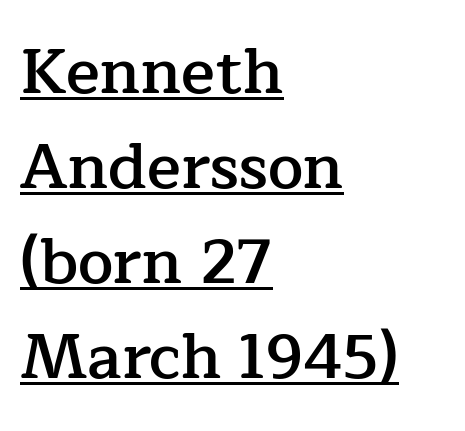
Q: Is the text bold? A: Semi-bold.
Q: Is the text italic (slanted)? A: No, it is upright.
Q: Is the typeface a serif or a sans-serif typeface? A: Serif.
Q: Is the text underlined? A: Yes.
Q: How is the paragraph aligned? A: Left-aligned.
Q: Is the spacing between letters normal or unusually wide? A: Normal.
Q: Is the spacing between lines tight, normal or loose? A: Normal.
Q: Width (condensed, normal, or wide)? A: Normal.
Q: Stroke contrast? A: Low.
Q: x-height? A: Medium.
Q: Monospaced? A: No.
